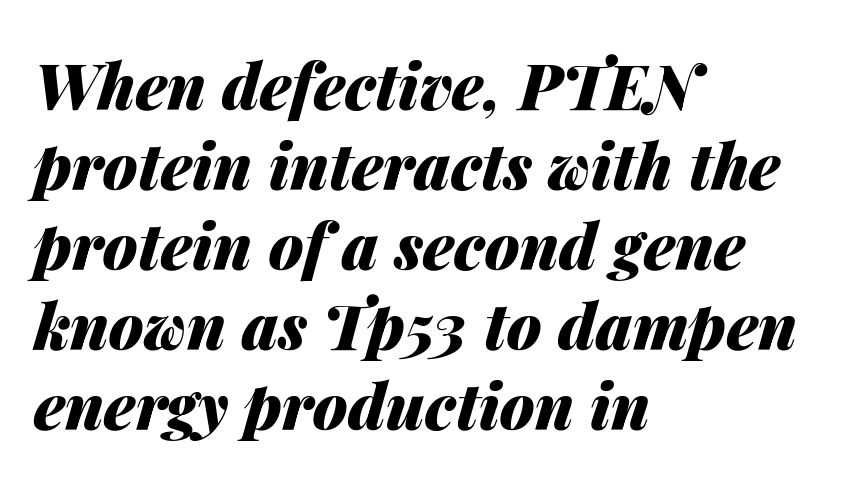
Q: Is the text bold? A: Yes.
Q: Is the text italic (slanted)? A: Yes, it leans right by about 14 degrees.
Q: Is the text underlined? A: No.
Q: How is the paragraph aligned? A: Left-aligned.
Q: Is the spacing between letters normal or unusually wide? A: Normal.
Q: Is the spacing between lines tight, normal or loose? A: Normal.
Q: Width (condensed, normal, or wide)? A: Normal.
Q: Stroke contrast? A: Medium.
Q: x-height? A: Medium.
Q: Monospaced? A: No.
